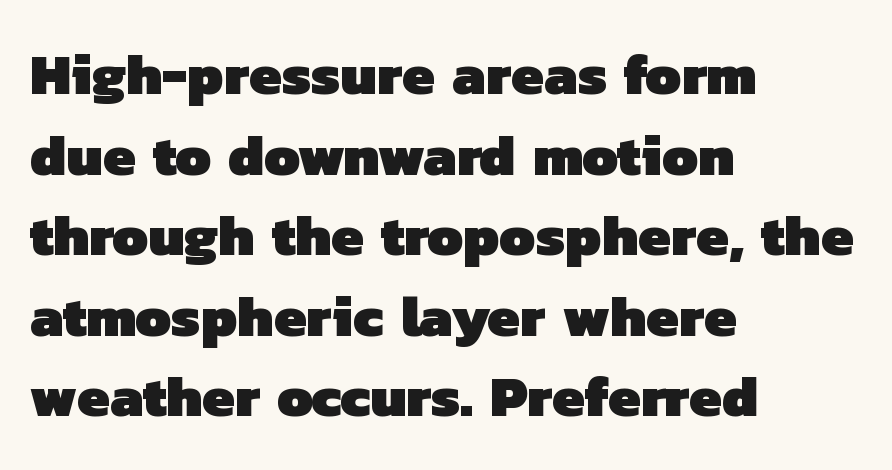
Q: Is the text bold? A: Yes.
Q: Is the typeface a serif or a sans-serif typeface? A: Sans-serif.
Q: Is the text underlined? A: No.
Q: How is the paragraph aligned? A: Left-aligned.
Q: Is the spacing between letters normal or unusually wide? A: Normal.
Q: Is the spacing between lines tight, normal or loose? A: Normal.
Q: Width (condensed, normal, or wide)? A: Normal.
Q: Stroke contrast? A: Low.
Q: x-height? A: Medium.
Q: Monospaced? A: No.
